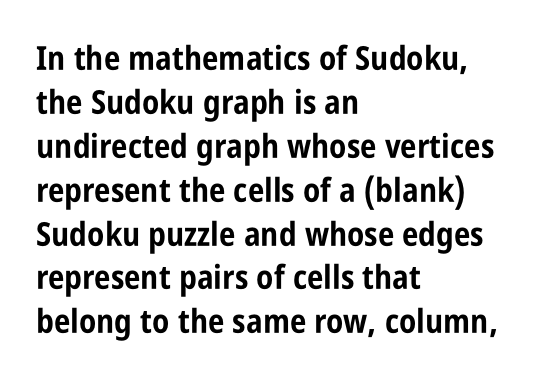
{"serif": "no", "italic": "no", "bold": "yes", "weight": "bold", "width": "condensed", "stroke_contrast": "low", "x_height": "large", "monospaced": "no", "underline": "no", "align": "left", "line_spacing": "normal", "line_spacing_ratio": 1.33, "letter_spacing": "normal", "letter_spacing_em": 0.0, "glyph_px": 33}
